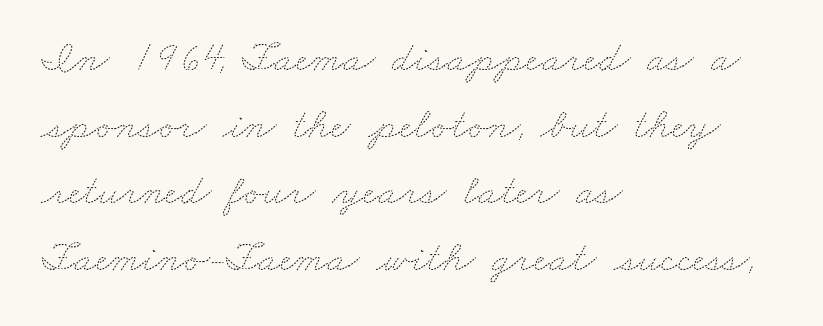
Q: Is the text bold? A: No.
Q: Is the text underlined? A: No.
Q: How is the paragraph aligned? A: Left-aligned.
Q: Is the spacing between letters normal or unusually wide? A: Normal.
Q: Is the spacing between lines tight, normal or loose? A: Normal.
Q: Width (condensed, normal, or wide)? A: Wide.
Q: Stroke contrast? A: Medium.
Q: x-height? A: Small.
Q: Monospaced? A: No.
